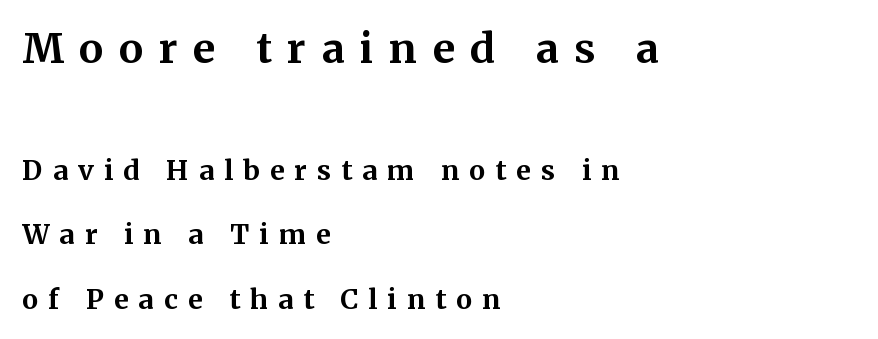
{"serif": "yes", "italic": "no", "bold": "yes", "weight": "bold", "width": "normal", "stroke_contrast": "medium", "x_height": "medium", "monospaced": "no", "underline": "no", "align": "left", "line_spacing": "loose", "line_spacing_ratio": 2.39, "letter_spacing": "wide", "letter_spacing_em": 0.38, "larger_block": "first", "size_ratio": 1.52, "glyph_px": 41}
